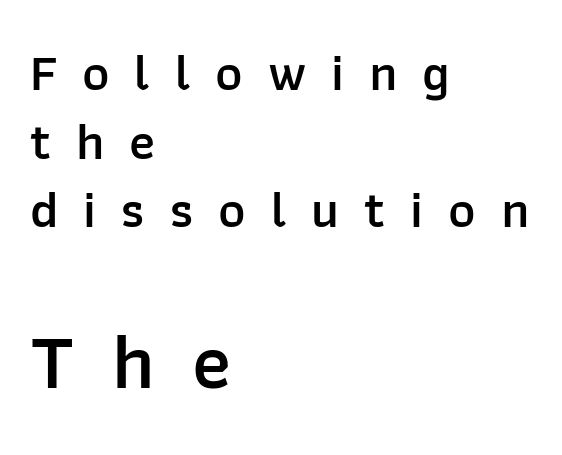
Does the weight exceed regular? Yes, but only to semibold. All the whitespace from short lines collects on the right. The foot of each line stays bare and open. Character widths vary here, with narrow letters taking less room than wide ones.
